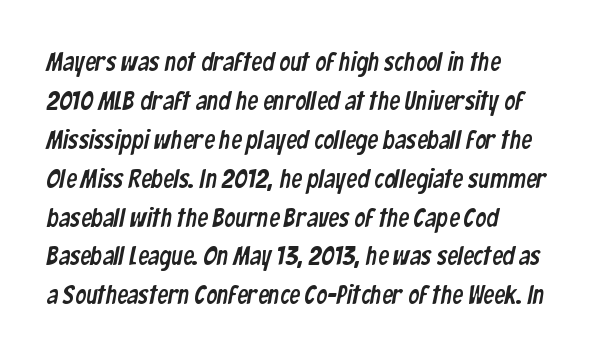
The image shows 27 px text type; set left-aligned, normal line spacing (1.44x), normal letter spacing, not underlined.
